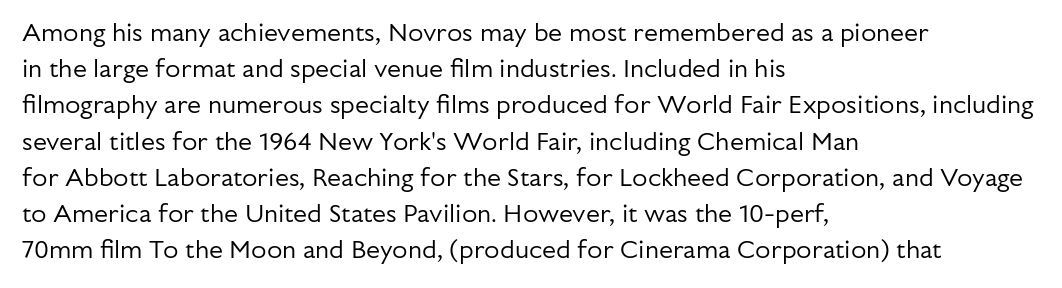
{"italic": "no", "bold": "no", "underline": "no", "align": "left", "line_spacing": "normal", "line_spacing_ratio": 1.45, "letter_spacing": "normal", "letter_spacing_em": 0.0, "glyph_px": 25}
